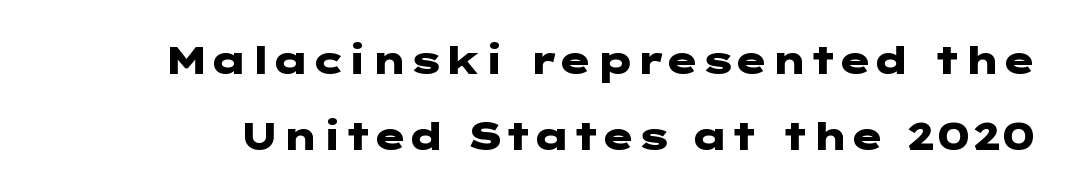
There is no visible air inserted between adjacent glyphs. This sample uses an upright cut, with every glyph sitting square on the baseline. Pretty heavy lettering here — definitely bold. Students, observe: this is what heavily led, spacious text looks like. The designer went with a sans here, leaving each stem footless.
